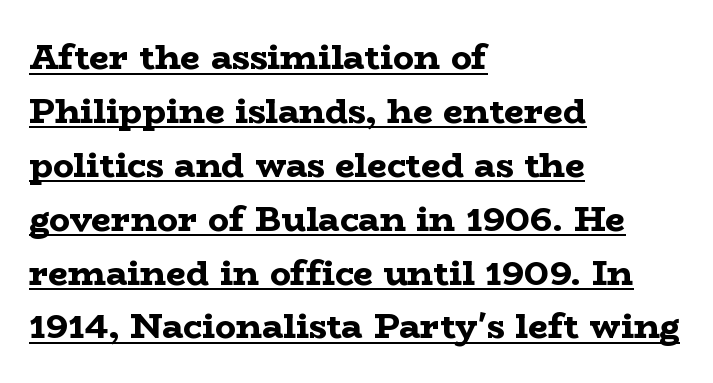
Q: Is the text bold? A: Yes.
Q: Is the text italic (slanted)? A: No, it is upright.
Q: Is the typeface a serif or a sans-serif typeface? A: Serif.
Q: Is the text underlined? A: Yes.
Q: How is the paragraph aligned? A: Left-aligned.
Q: Is the spacing between letters normal or unusually wide? A: Normal.
Q: Is the spacing between lines tight, normal or loose? A: Normal.
Q: Width (condensed, normal, or wide)? A: Wide.
Q: Stroke contrast? A: Low.
Q: x-height? A: Medium.
Q: Monospaced? A: No.
